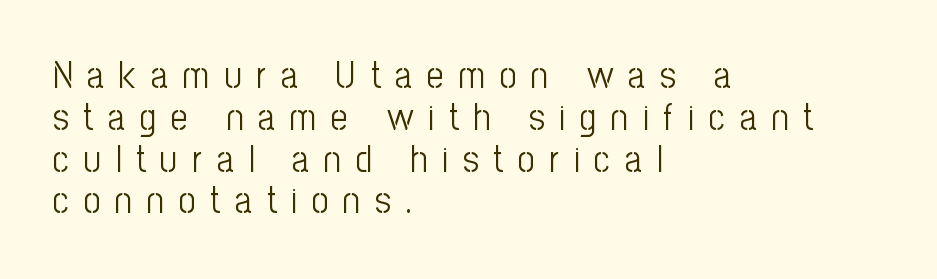
{"serif": "no", "italic": "no", "bold": "no", "weight": "light", "width": "condensed", "stroke_contrast": "low", "x_height": "medium", "monospaced": "no", "underline": "no", "align": "left", "line_spacing": "tight", "line_spacing_ratio": 1.13, "letter_spacing": "wide", "letter_spacing_em": 0.4, "glyph_px": 37}
